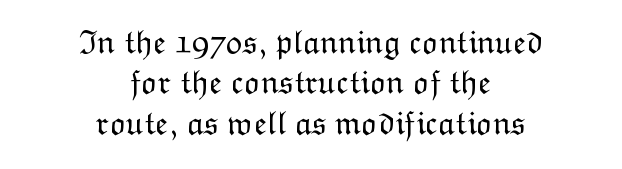
Q: Is the text bold? A: No.
Q: Is the text italic (slanted)? A: No, it is upright.
Q: Is the text underlined? A: No.
Q: How is the paragraph aligned? A: Centered.
Q: Is the spacing between letters normal or unusually wide? A: Normal.
Q: Width (condensed, normal, or wide)? A: Normal.
Q: Stroke contrast? A: Low.
Q: x-height? A: Medium.
Q: Monospaced? A: No.
